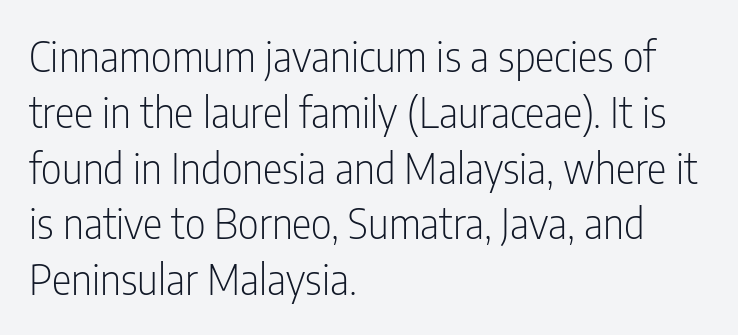
{"serif": "no", "italic": "no", "bold": "no", "weight": "light", "width": "condensed", "stroke_contrast": "low", "x_height": "medium", "monospaced": "no", "underline": "no", "align": "left", "line_spacing": "normal", "line_spacing_ratio": 1.36, "letter_spacing": "normal", "letter_spacing_em": 0.0, "glyph_px": 41}
